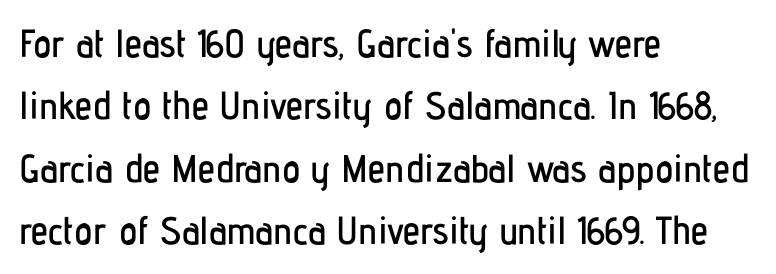
Italic: no, the glyphs are upright roman. Successive baselines arrive at the customary interval. Between one letter and the next there's only the usual sliver of space. The rendering uses natural spacing where letterforms have individual widths. The space directly below the letters is spotless. Note: no serifs on the glyphs.
